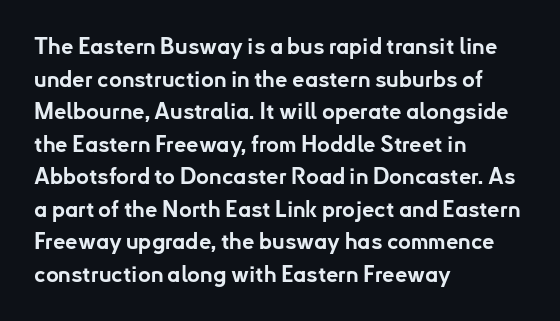
Q: Is the text bold? A: Yes.
Q: Is the text italic (slanted)? A: No, it is upright.
Q: Is the text underlined? A: No.
Q: How is the paragraph aligned? A: Left-aligned.
Q: Is the spacing between letters normal or unusually wide? A: Normal.
Q: Is the spacing between lines tight, normal or loose? A: Normal.
